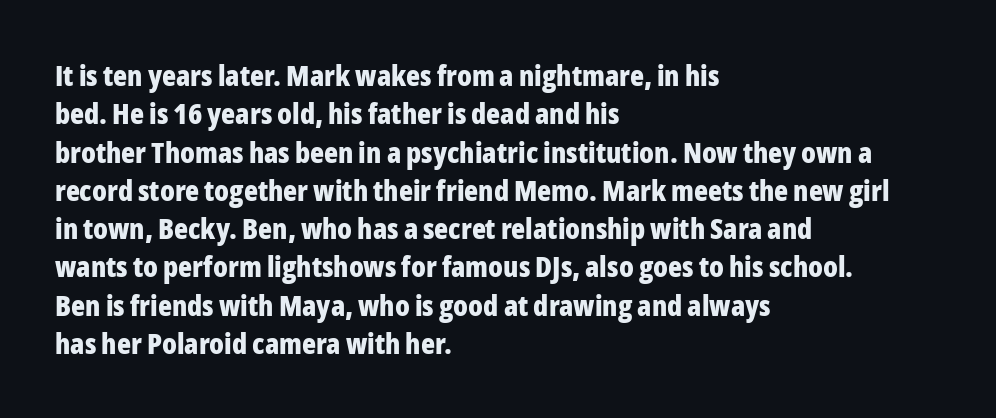
{"serif": "no", "italic": "no", "bold": "yes", "weight": "bold", "width": "condensed", "stroke_contrast": "low", "x_height": "medium", "monospaced": "no", "underline": "no", "align": "left", "line_spacing": "normal", "line_spacing_ratio": 1.32, "letter_spacing": "normal", "letter_spacing_em": 0.0, "glyph_px": 29}
